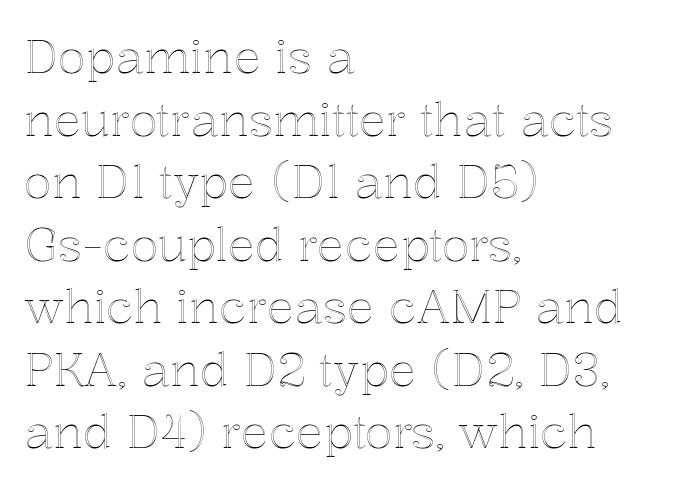
{"italic": "no", "width": "normal", "x_height": "medium", "monospaced": "no", "underline": "no", "align": "left", "line_spacing": "normal", "line_spacing_ratio": 1.36, "letter_spacing": "normal", "letter_spacing_em": 0.0, "glyph_px": 46}
